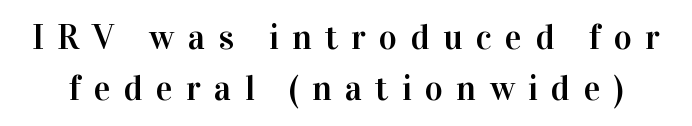
Is this a sans? No — the strokes have serifs. Spacing verdict: proportional, widths tailored to each character. Descenders hang freely into open space. How would I describe the line gaps? Plain and ordinary. Tall strokes in this sample are plumb rather than angled.
